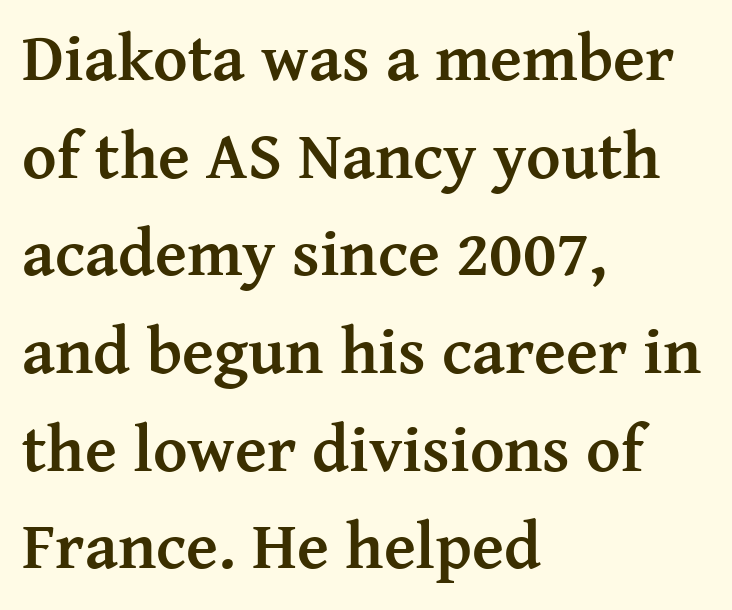
This is serif lettering, the kind often seen in printed books. Emphasis by weight is at full strength: bold. Each letter keeps its own natural width here, so spacing adapts to shape. The words here are not underlined. Default kerning and tracking; the words read as compact shapes. Left-aligned paragraph, ragged on the right.
